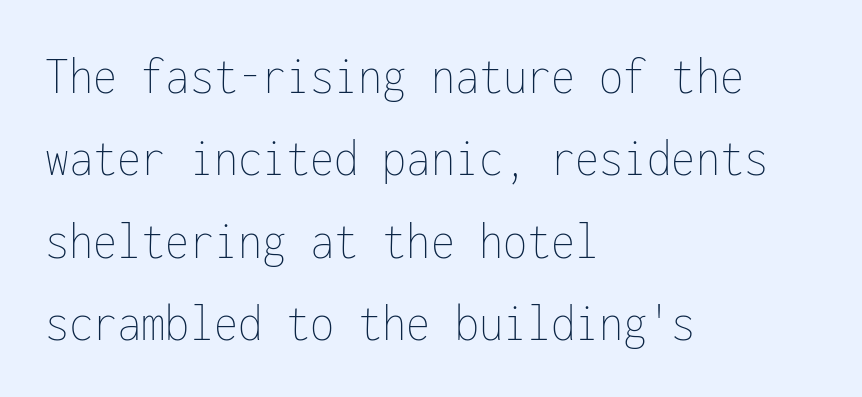
Successive baselines arrive at the customary interval. Letters rest on an invisible, unmarked baseline. The face looks like a standard text weight, possibly lighter. One-word summary of the alignment: left. Does the lettering tilt? It doesn't — this is upright.
